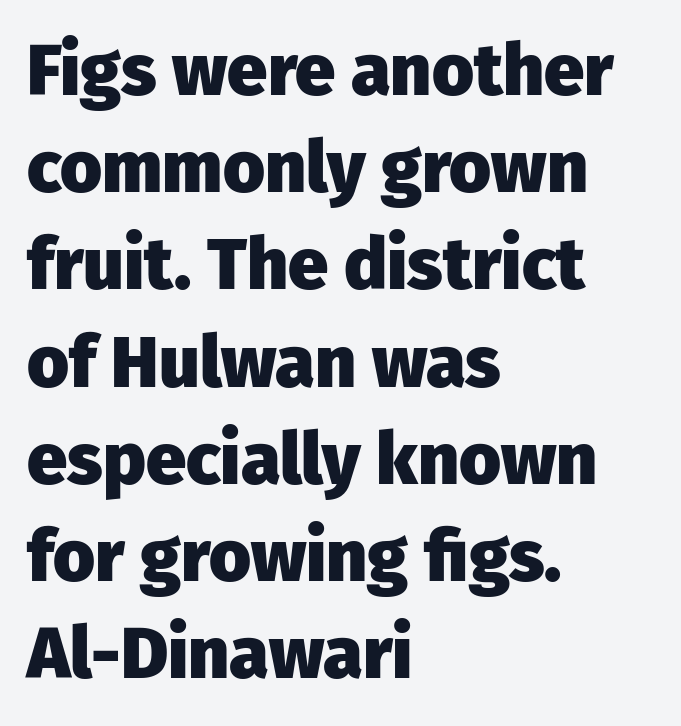
The type family on display is of the sans-serif kind. Vertical strokes here are truly vertical. Varying glyph widths throughout — classic text-font behaviour. Plenty of ink on the page — the face is bold. The rag falls on the right side of this text block. In terms of letterspacing, this is plain default setting.
